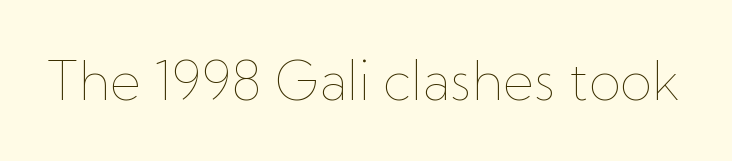
{"italic": "no", "bold": "no", "weight": "thin", "width": "normal", "stroke_contrast": "low", "x_height": "medium", "monospaced": "no", "underline": "no", "letter_spacing": "normal", "letter_spacing_em": 0.0, "glyph_px": 53}
